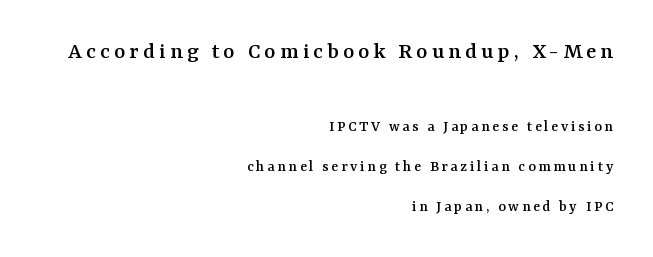
{"italic": "no", "underline": "no", "align": "right", "line_spacing": "loose", "line_spacing_ratio": 2.5, "larger_block": "first", "size_ratio": 1.5, "glyph_px": 24}
